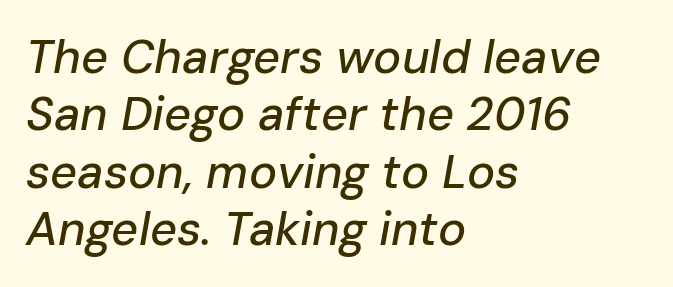
Looks like regular typesetting: each glyph gets only the width it needs. The paragraph has a hard left edge and a soft right edge. The specimen omits any rule beneath the text block's lines. The letters sit at their default tracking, neither squeezed nor spread.
